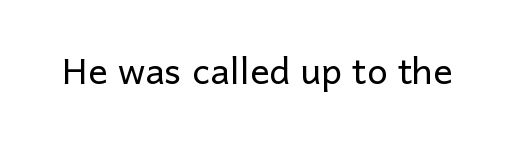
There is no visible air inserted between adjacent glyphs. The face used here is a sans, in the tradition of grotesques and geometrics. The letters advance in unequal steps, a hallmark of proportional type. Clear beneath every line of the passage.
